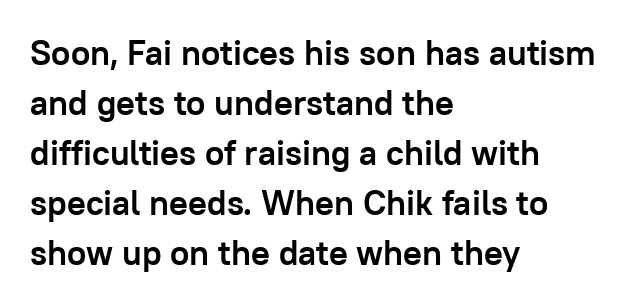
Q: Is the text bold? A: Yes.
Q: Is the text italic (slanted)? A: No, it is upright.
Q: Is the typeface a serif or a sans-serif typeface? A: Sans-serif.
Q: Is the text underlined? A: No.
Q: How is the paragraph aligned? A: Left-aligned.
Q: Is the spacing between letters normal or unusually wide? A: Normal.
Q: Is the spacing between lines tight, normal or loose? A: Normal.
Q: Width (condensed, normal, or wide)? A: Normal.
Q: Stroke contrast? A: Low.
Q: x-height? A: Medium.
Q: Monospaced? A: No.
